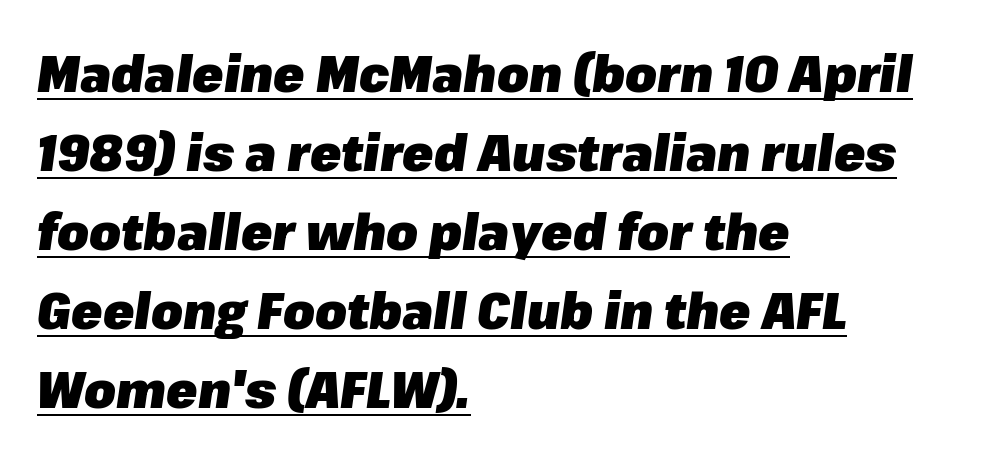
Q: Is the text bold? A: Yes.
Q: Is the text italic (slanted)? A: Yes, it leans right by about 8 degrees.
Q: Is the text underlined? A: Yes.
Q: How is the paragraph aligned? A: Left-aligned.
Q: Is the spacing between letters normal or unusually wide? A: Normal.
Q: Is the spacing between lines tight, normal or loose? A: Normal.
Q: Width (condensed, normal, or wide)? A: Normal.
Q: Stroke contrast? A: Low.
Q: x-height? A: Medium.
Q: Monospaced? A: No.
